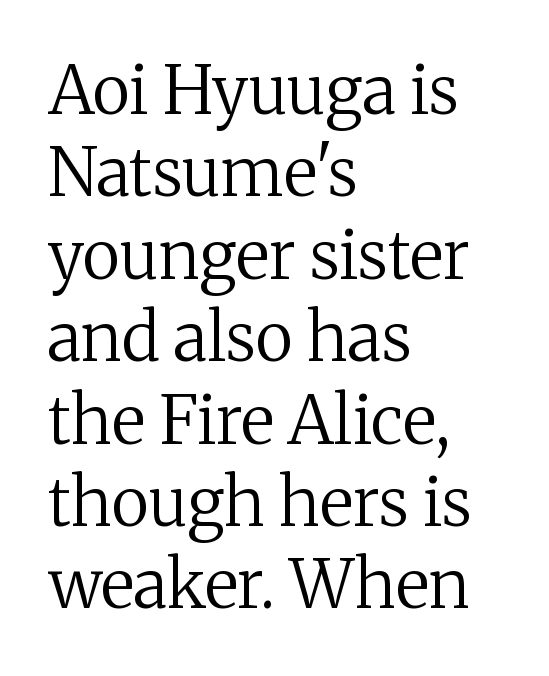
{"serif": "yes", "italic": "no", "bold": "no", "weight": "regular", "width": "normal", "stroke_contrast": "medium", "x_height": "medium", "monospaced": "no", "underline": "no", "align": "left", "line_spacing_ratio": 1.23, "letter_spacing": "normal", "letter_spacing_em": 0.0, "glyph_px": 67}
